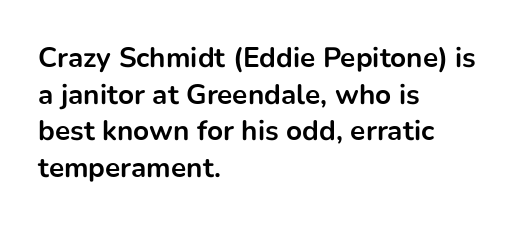
Compared with typical paragraphs, the rows here are spaced about the same. Is this a fixed-width face? No — the glyphs have proportional, varying widths. The line texture is even and compact thanks to regular tracking. Each glyph is drawn with heavy, bold strokes.
